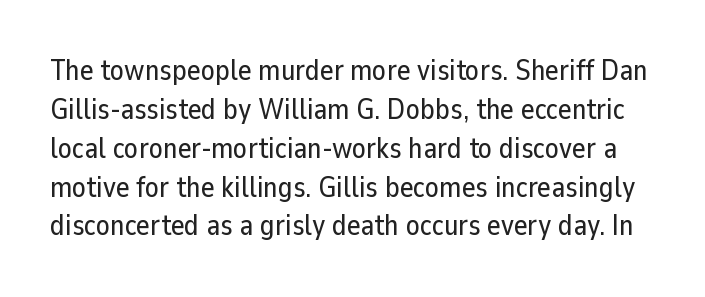
Q: Is the text italic (slanted)? A: No, it is upright.
Q: Is the typeface a serif or a sans-serif typeface? A: Sans-serif.
Q: Is the text underlined? A: No.
Q: Is the spacing between letters normal or unusually wide? A: Normal.
Q: Is the spacing between lines tight, normal or loose? A: Normal.
Q: Width (condensed, normal, or wide)? A: Normal.
Q: Stroke contrast? A: Low.
Q: x-height? A: Medium.
Q: Monospaced? A: No.
